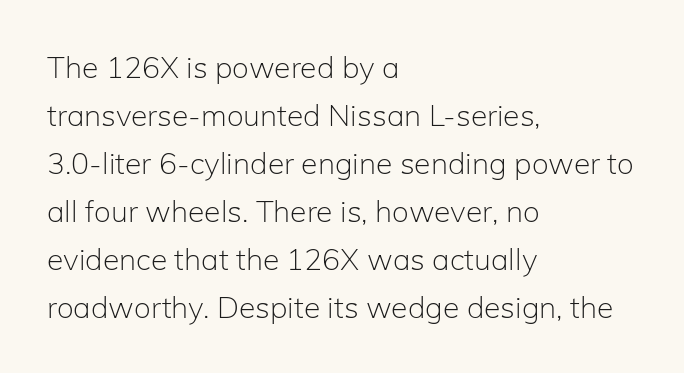
Q: Is the text bold? A: No.
Q: Is the text italic (slanted)? A: No, it is upright.
Q: Is the typeface a serif or a sans-serif typeface? A: Sans-serif.
Q: Is the text underlined? A: No.
Q: How is the paragraph aligned? A: Left-aligned.
Q: Is the spacing between letters normal or unusually wide? A: Normal.
Q: Is the spacing between lines tight, normal or loose? A: Normal.
Q: Width (condensed, normal, or wide)? A: Normal.
Q: Stroke contrast? A: Low.
Q: x-height? A: Medium.
Q: Monospaced? A: No.
